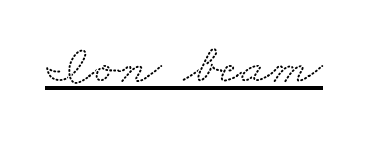
Check the space under the baseline: a stroke is drawn there. Looks like regular typesetting: each glyph gets only the width it needs. Check where the strokes stop: tiny serifs finish them off. Honestly, the letter spacing is just normal — you wouldn't notice it.
